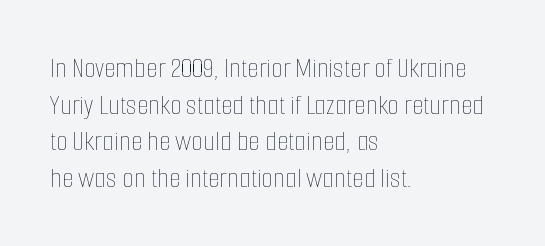
Do the characters align in a grid? No, the font is proportional. The letters look calm and open, with moderate or lighter stems. The lines are quadded left. Rule under the text: the space is simply empty. The axis of the letterforms is exactly vertical.
